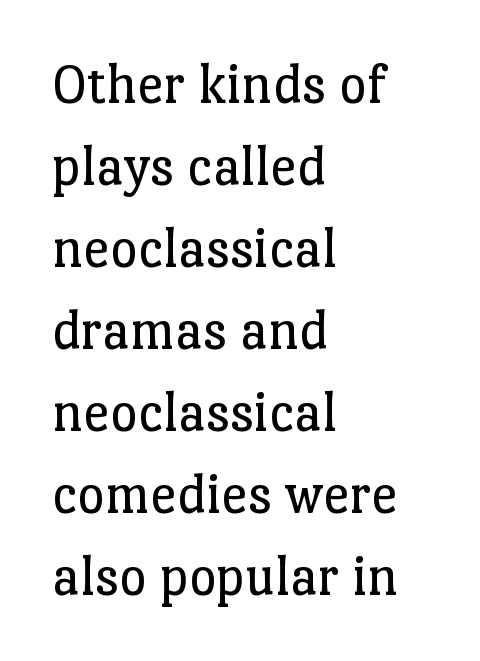
The image shows 59 px regular-weight serif type, upright; set left-aligned, normal line spacing (1.39x), normal letter spacing, not underlined; low stroke contrast and a medium x-height.
